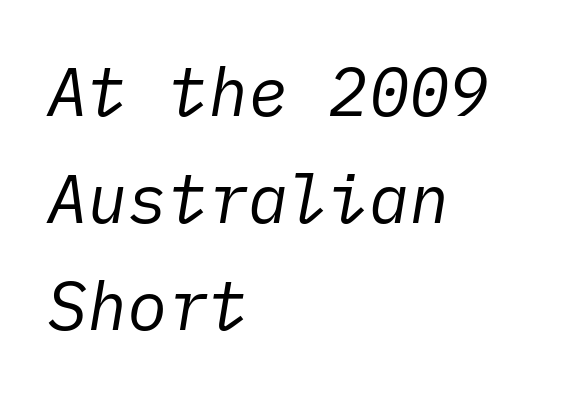
No extra tracking has been applied to these lines. Summary of weight: not heavy and not bold. Lines of text with bare space underneath. Teacher's note: observe the even left margin — that is flush-left alignment.
